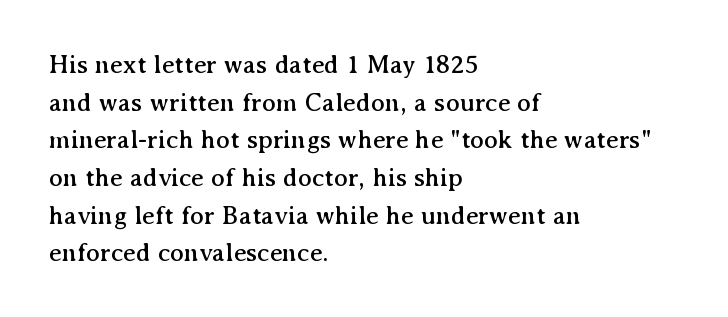
Q: Is the text italic (slanted)? A: No, it is upright.
Q: Is the text underlined? A: No.
Q: How is the paragraph aligned? A: Left-aligned.
Q: Is the spacing between letters normal or unusually wide? A: Normal.
Q: Is the spacing between lines tight, normal or loose? A: Normal.
